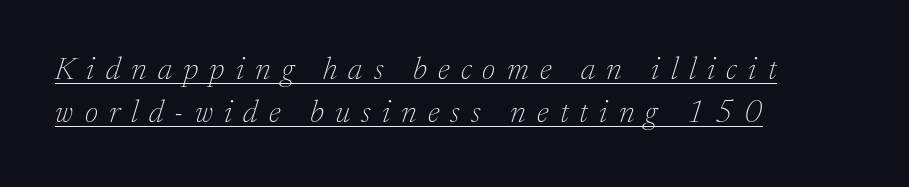
{"serif": "yes", "italic": "yes", "lean": "right", "slant_degrees": 17, "bold": "no", "weight": "thin", "width": "normal", "stroke_contrast": "low", "x_height": "medium", "monospaced": "no", "underline": "yes", "align": "left", "line_spacing": "normal", "line_spacing_ratio": 1.35, "letter_spacing": "wide", "letter_spacing_em": 0.35, "glyph_px": 32}
